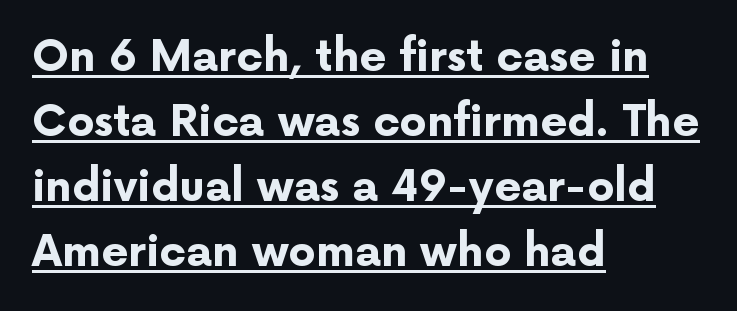
{"serif": "no", "italic": "no", "bold": "yes", "weight": "bold", "width": "normal", "stroke_contrast": "low", "x_height": "medium", "monospaced": "no", "underline": "yes", "align": "left", "line_spacing": "normal", "line_spacing_ratio": 1.51, "letter_spacing": "normal", "letter_spacing_em": 0.0, "glyph_px": 43}
